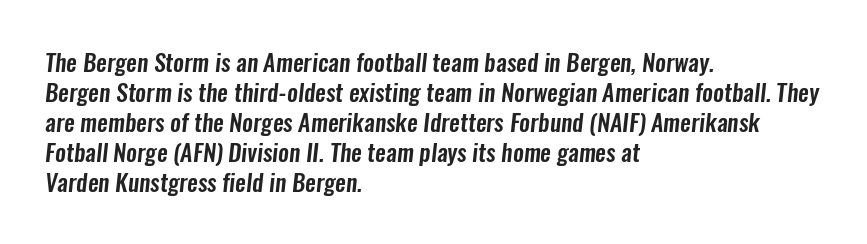
Regular leading. Leftover space on each line is placed entirely after the last word. The strip under each line holds only bare page. How are the letters spaced? Ordinarily, with no added tracking.
